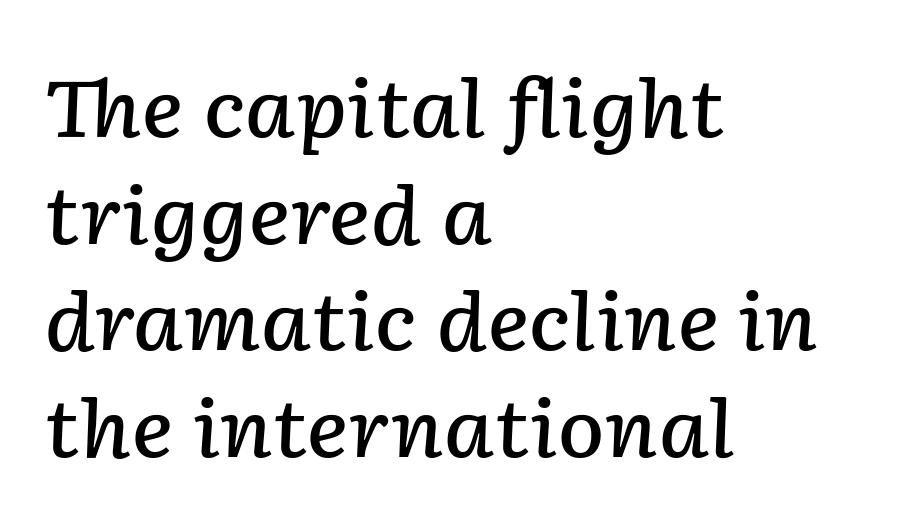
{"italic": "yes", "lean": "right", "slant_degrees": 2, "bold": "semi", "weight": "semibold", "width": "normal", "stroke_contrast": "low", "x_height": "medium", "monospaced": "no", "underline": "no", "align": "left", "line_spacing": "normal", "line_spacing_ratio": 1.35, "letter_spacing": "normal", "letter_spacing_em": 0.0, "glyph_px": 79}
